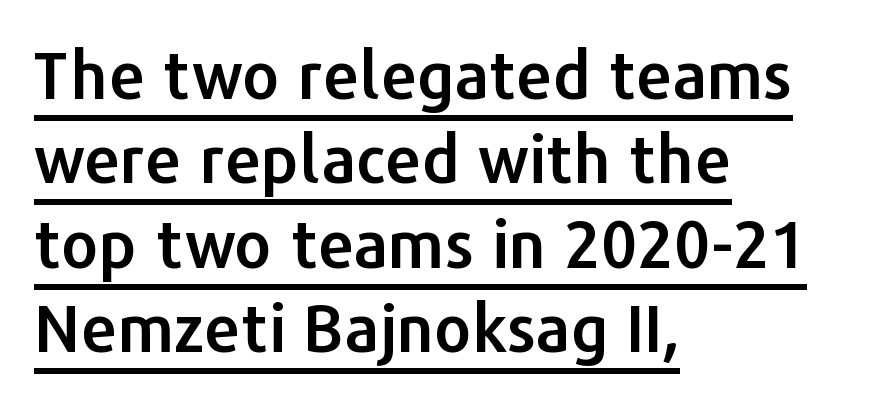
Upright lettering throughout. The rendering uses natural spacing where letterforms have individual widths. Classification — sans serif. Interline gaps are of average width in this sample.
